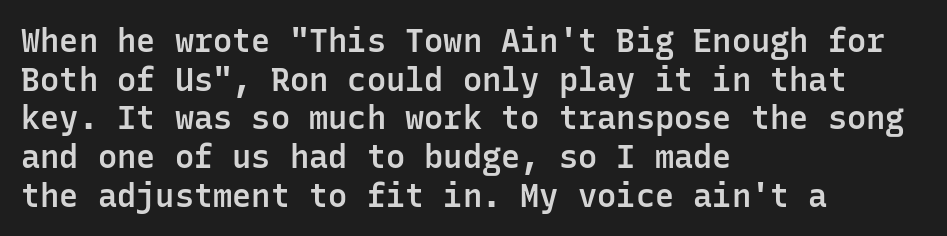
{"serif": "no", "italic": "no", "bold": "semi", "weight": "semibold", "width": "normal", "stroke_contrast": "low", "x_height": "medium", "monospaced": "yes", "underline": "no", "align": "left", "line_spacing_ratio": 1.21, "letter_spacing": "normal", "letter_spacing_em": 0.0, "glyph_px": 32}
